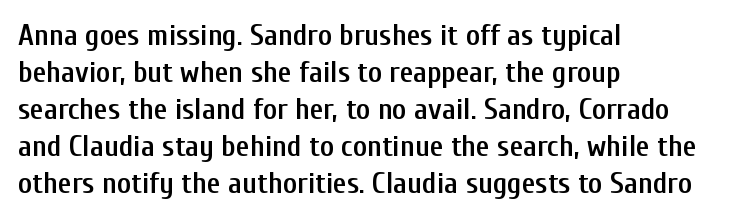
Q: Is the text bold? A: Semi-bold.
Q: Is the text italic (slanted)? A: No, it is upright.
Q: Is the typeface a serif or a sans-serif typeface? A: Sans-serif.
Q: Is the text underlined? A: No.
Q: How is the paragraph aligned? A: Left-aligned.
Q: Is the spacing between letters normal or unusually wide? A: Normal.
Q: Width (condensed, normal, or wide)? A: Condensed.
Q: Stroke contrast? A: Low.
Q: x-height? A: Medium.
Q: Monospaced? A: No.
